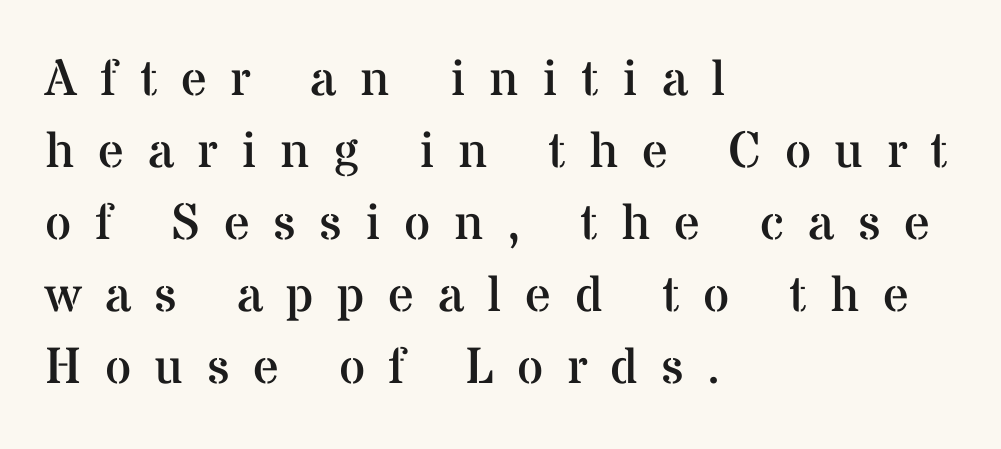
Q: Is the text bold? A: No.
Q: Is the text italic (slanted)? A: No, it is upright.
Q: Is the typeface a serif or a sans-serif typeface? A: Serif.
Q: Is the text underlined? A: No.
Q: How is the paragraph aligned? A: Left-aligned.
Q: Is the spacing between letters normal or unusually wide? A: Unusually wide.
Q: Is the spacing between lines tight, normal or loose? A: Normal.
Q: Width (condensed, normal, or wide)? A: Normal.
Q: Stroke contrast? A: Medium.
Q: x-height? A: Medium.
Q: Monospaced? A: No.
